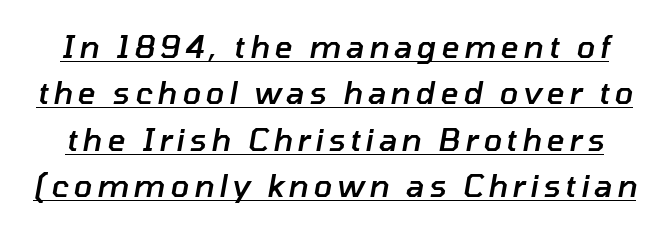
The image shows 31 px semibold type, italic (leaning right); set normal line spacing (1.5x), underlined; low stroke contrast and a medium x-height.
